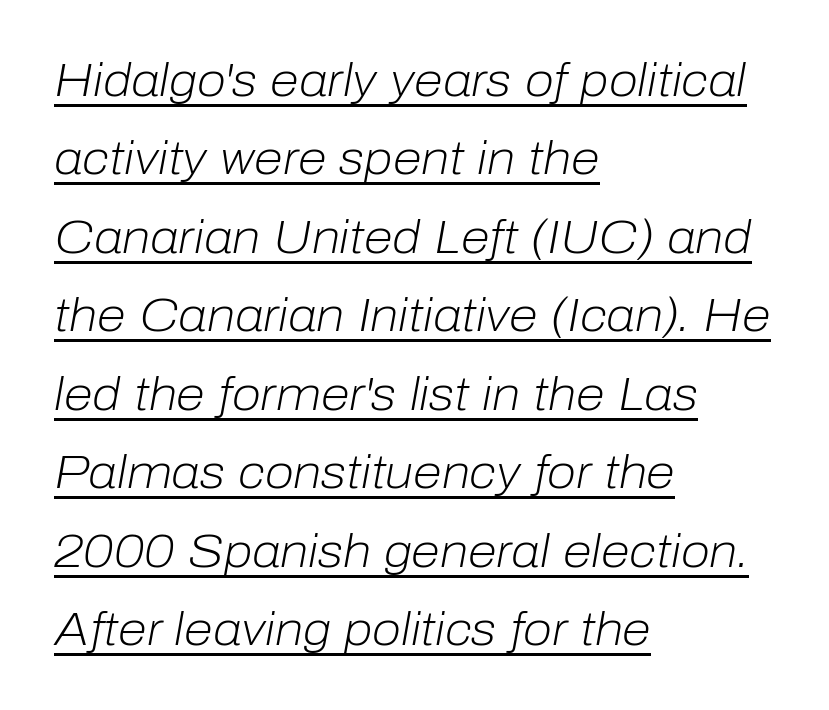
The image shows 47 px light type, italic (leaning right); set left-aligned, normal line spacing (1.67x), normal letter spacing, underlined; low stroke contrast and a medium x-height.
